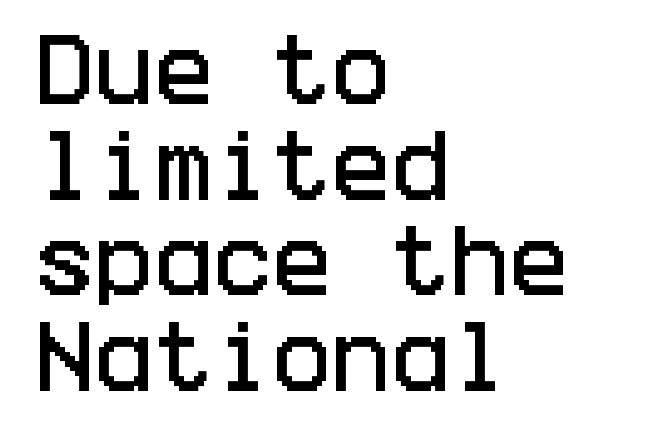
Ascenders rise straight up at ninety degrees. Look at the tracking — it's just the regular setting, nothing added. The zone under the glyphs is completely vacant. The letters carry no serifs — their stems end cleanly without finishing strokes.
